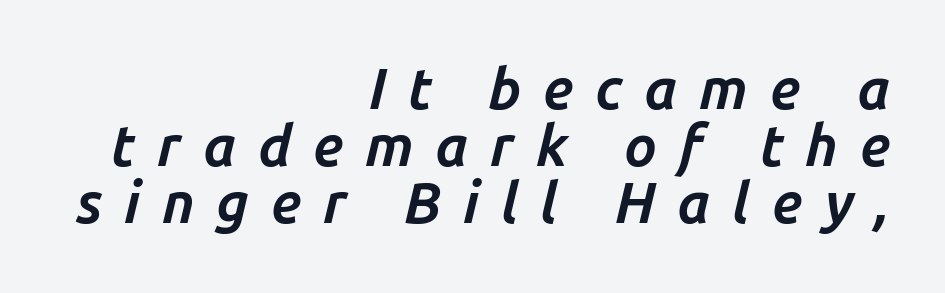
{"italic": "yes", "lean": "right", "slant_degrees": 14, "bold": "yes", "weight": "bold", "width": "normal", "stroke_contrast": "low", "x_height": "medium", "monospaced": "no", "underline": "no", "align": "right", "line_spacing": "tight", "line_spacing_ratio": 1.0, "letter_spacing": "wide", "letter_spacing_em": 0.38, "glyph_px": 57}
